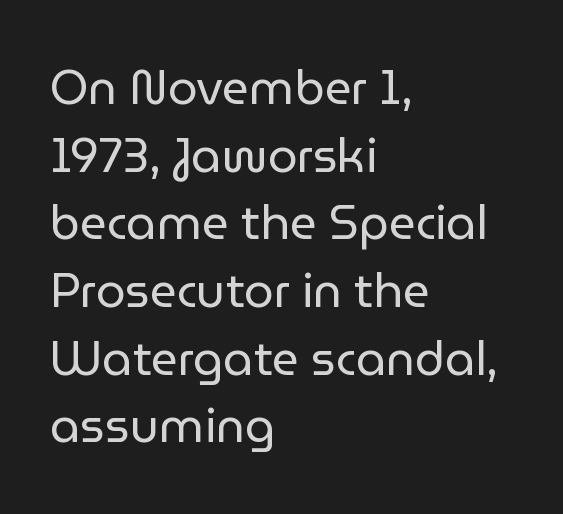
{"serif": "no", "italic": "no", "bold": "no", "weight": "regular", "width": "normal", "stroke_contrast": "low", "x_height": "medium", "monospaced": "no", "underline": "no", "align": "left", "line_spacing": "normal", "line_spacing_ratio": 1.44, "letter_spacing": "normal", "letter_spacing_em": 0.0, "glyph_px": 47}
